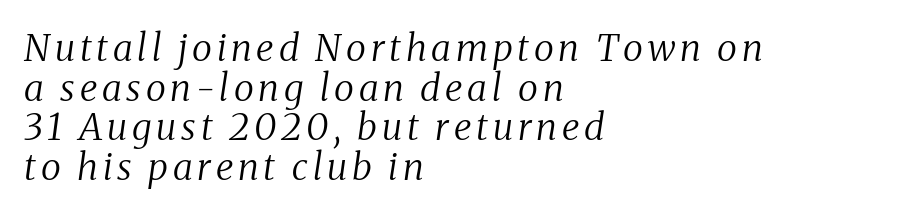
The image shows 37 px regular-weight serif type, italic (leaning right); set left-aligned, tight line spacing (1.07x), not underlined; medium stroke contrast and a medium x-height.
